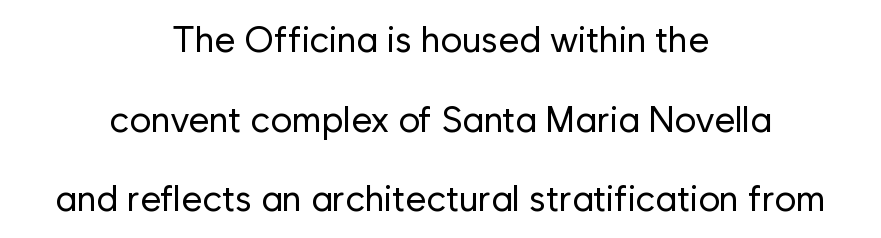
{"serif": "no", "italic": "no", "bold": "no", "weight": "regular", "width": "normal", "stroke_contrast": "low", "x_height": "medium", "monospaced": "no", "underline": "no", "align": "center", "line_spacing": "loose", "line_spacing_ratio": 2.21, "letter_spacing": "normal", "letter_spacing_em": 0.0, "glyph_px": 36}
